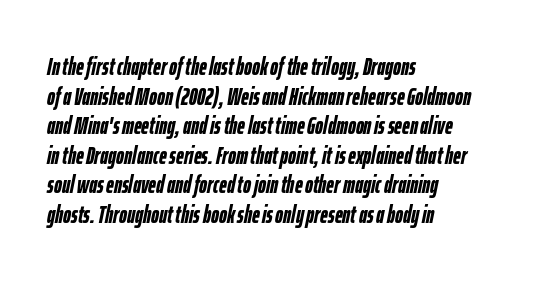
The image shows 24 px bold type, italic (leaning right); set left-aligned, line spacing 1.23x, normal letter spacing, not underlined.
